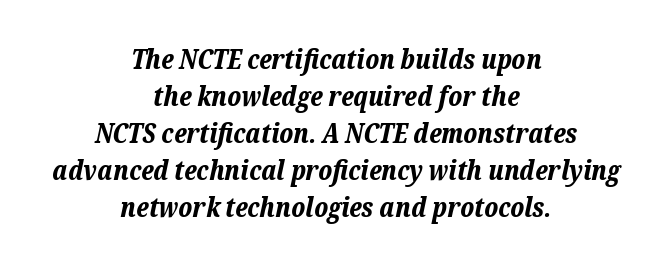
Quick note: interline space is typical. The lines are quadded center. When letters slant like this, we call the style italic. Emphasis by weight is at full strength: bold. Has an underline been added? It has not.
